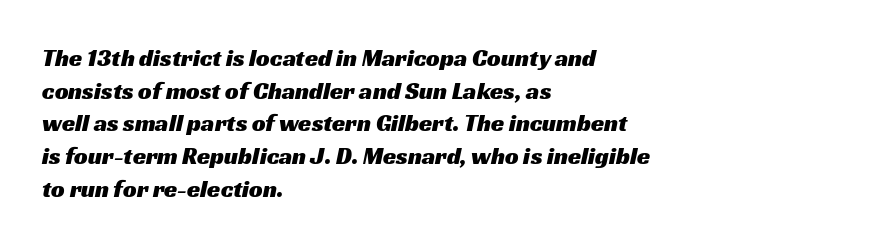
{"underline": "no", "align": "left", "line_spacing": "normal", "line_spacing_ratio": 1.36, "letter_spacing": "normal", "letter_spacing_em": 0.0, "glyph_px": 24}
